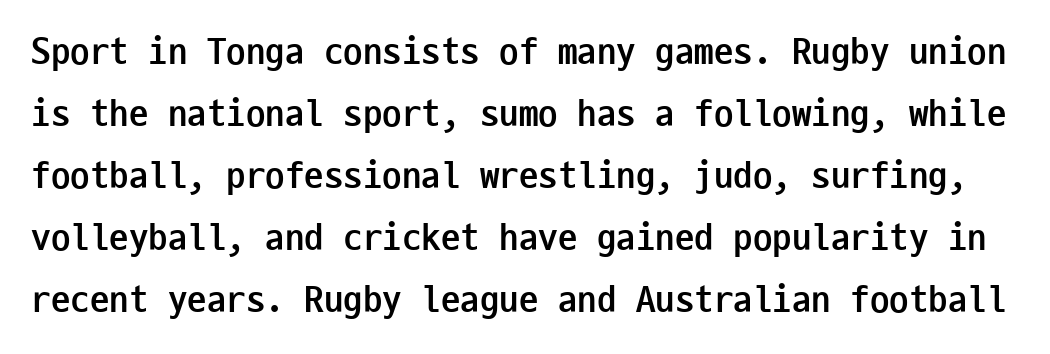
The image shows 39 px semibold, condensed sans-serif type, upright, monospaced; set normal line spacing (1.59x), normal letter spacing, not underlined; low stroke contrast and a medium x-height.
